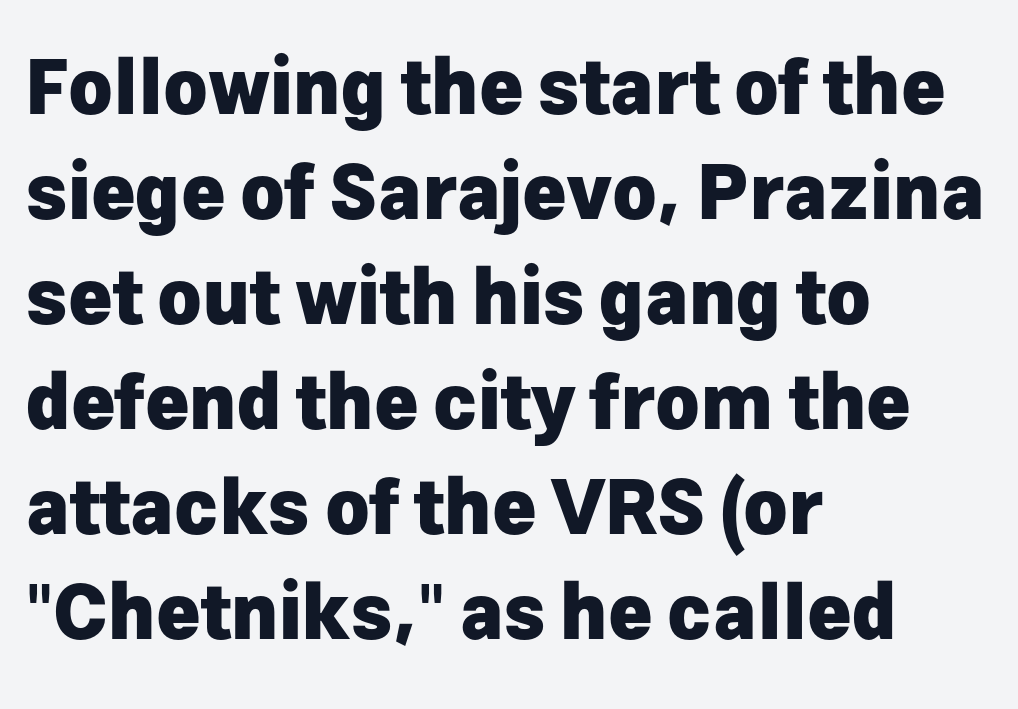
Q: Is the text bold? A: Yes.
Q: Is the text italic (slanted)? A: No, it is upright.
Q: Is the typeface a serif or a sans-serif typeface? A: Sans-serif.
Q: Is the text underlined? A: No.
Q: How is the paragraph aligned? A: Left-aligned.
Q: Is the spacing between letters normal or unusually wide? A: Normal.
Q: Is the spacing between lines tight, normal or loose? A: Normal.
Q: Width (condensed, normal, or wide)? A: Normal.
Q: Stroke contrast? A: Low.
Q: x-height? A: Medium.
Q: Monospaced? A: No.
